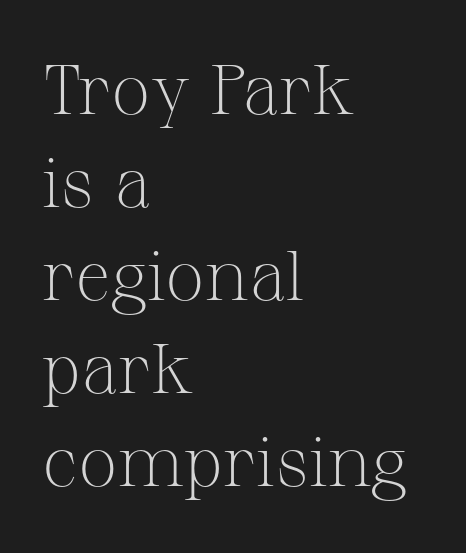
{"serif": "yes", "italic": "no", "bold": "no", "weight": "light", "width": "normal", "stroke_contrast": "medium", "x_height": "medium", "monospaced": "no", "underline": "no", "align": "left", "line_spacing": "normal", "line_spacing_ratio": 1.33, "letter_spacing": "normal", "letter_spacing_em": 0.0, "glyph_px": 70}
